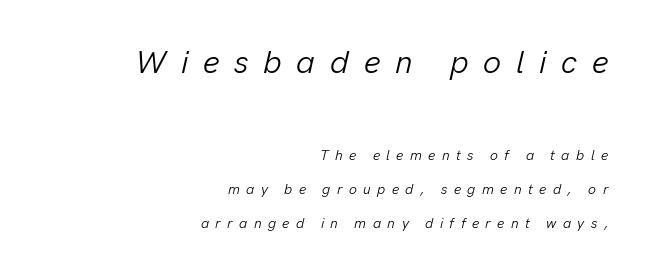
Q: Is the text bold? A: No.
Q: Is the text italic (slanted)? A: Yes, it leans right by about 13 degrees.
Q: Is the text underlined? A: No.
Q: How is the paragraph aligned? A: Right-aligned.
Q: Is the spacing between letters normal or unusually wide? A: Unusually wide.
Q: Is the spacing between lines tight, normal or loose? A: Loose.
Q: Which block of text is set in a larger size, the first (top) or the second (bottom)? A: The first (top) one.
Q: Width (condensed, normal, or wide)? A: Normal.
Q: Stroke contrast? A: Low.
Q: x-height? A: Medium.
Q: Monospaced? A: No.
